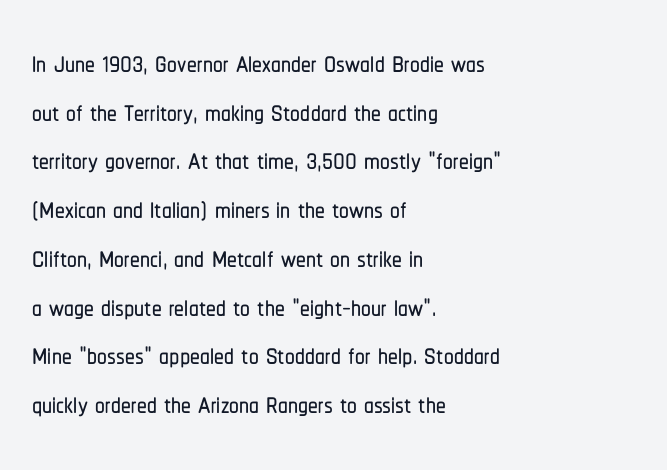
Q: Is the text italic (slanted)? A: No, it is upright.
Q: Is the typeface a serif or a sans-serif typeface? A: Sans-serif.
Q: Is the text underlined? A: No.
Q: How is the paragraph aligned? A: Left-aligned.
Q: Is the spacing between letters normal or unusually wide? A: Normal.
Q: Is the spacing between lines tight, normal or loose? A: Normal.
Q: Width (condensed, normal, or wide)? A: Condensed.
Q: Stroke contrast? A: Low.
Q: x-height? A: Medium.
Q: Monospaced? A: No.
